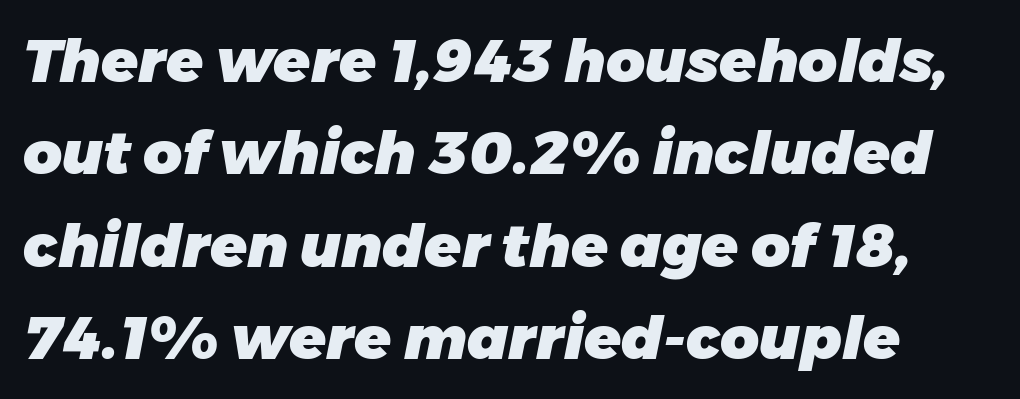
{"italic": "yes", "lean": "right", "slant_degrees": 11, "bold": "yes", "weight": "heavy", "width": "normal", "stroke_contrast": "low", "x_height": "medium", "monospaced": "no", "underline": "no", "line_spacing": "normal", "line_spacing_ratio": 1.54, "letter_spacing": "normal", "letter_spacing_em": 0.0, "glyph_px": 60}
